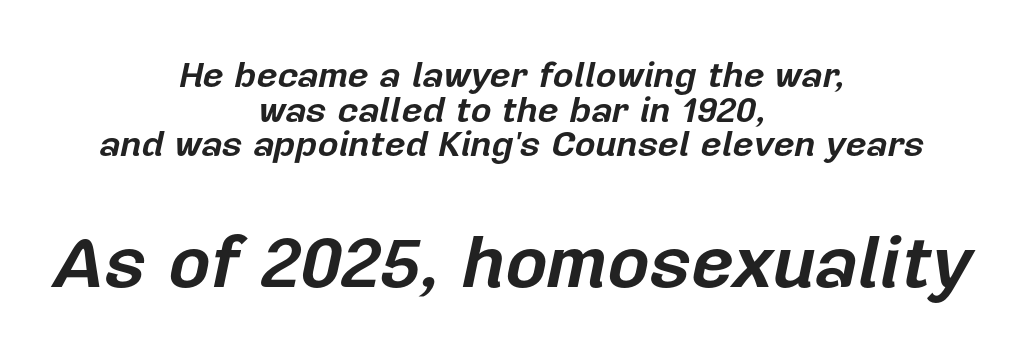
Q: Is the text bold? A: Yes.
Q: Is the text italic (slanted)? A: Yes, it leans right by about 12 degrees.
Q: Is the text underlined? A: No.
Q: How is the paragraph aligned? A: Centered.
Q: Is the spacing between letters normal or unusually wide? A: Normal.
Q: Is the spacing between lines tight, normal or loose? A: Tight.
Q: Which block of text is set in a larger size, the first (top) or the second (bottom)? A: The second (bottom) one.
Q: Width (condensed, normal, or wide)? A: Normal.
Q: Stroke contrast? A: Low.
Q: x-height? A: Medium.
Q: Monospaced? A: No.
